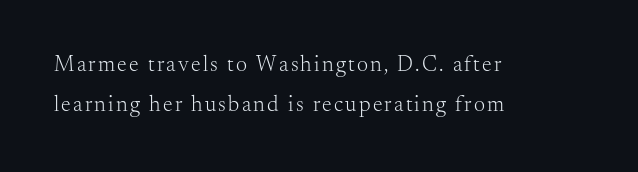
{"italic": "no", "bold": "no", "underline": "no", "align": "left", "line_spacing_ratio": 1.83, "glyph_px": 22}
